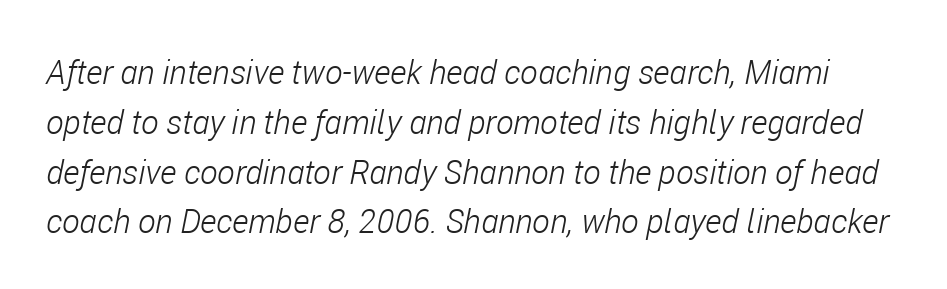
The image shows 33 px light, condensed type, italic (leaning right); set normal line spacing (1.51x), normal letter spacing, not underlined; low stroke contrast and a medium x-height.
